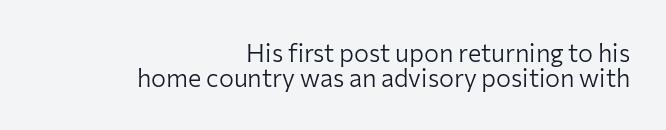
{"italic": "no", "bold": "no", "underline": "no", "align": "right", "line_spacing": "tight", "line_spacing_ratio": 1.01, "letter_spacing": "normal", "letter_spacing_em": 0.0, "glyph_px": 25}
